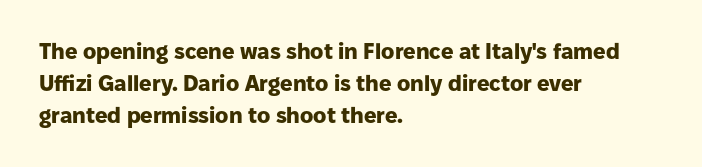
Q: Is the text bold? A: Yes.
Q: Is the text italic (slanted)? A: No, it is upright.
Q: Is the text underlined? A: No.
Q: How is the paragraph aligned? A: Left-aligned.
Q: Is the spacing between letters normal or unusually wide? A: Normal.
Q: Is the spacing between lines tight, normal or loose? A: Normal.
